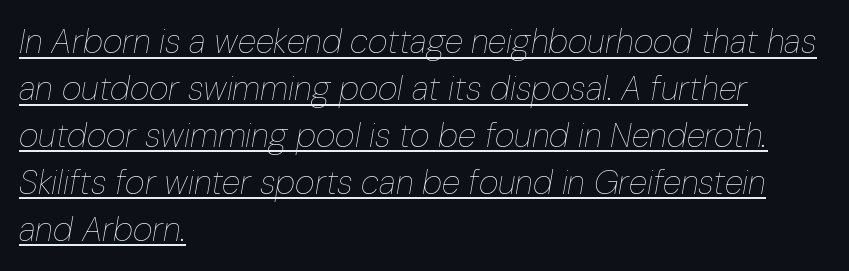
{"italic": "yes", "lean": "right", "slant_degrees": 10, "bold": "no", "weight": "thin", "width": "condensed", "stroke_contrast": "low", "x_height": "medium", "monospaced": "no", "underline": "yes", "align": "left", "line_spacing": "normal", "line_spacing_ratio": 1.38, "letter_spacing": "normal", "letter_spacing_em": 0.0, "glyph_px": 34}
